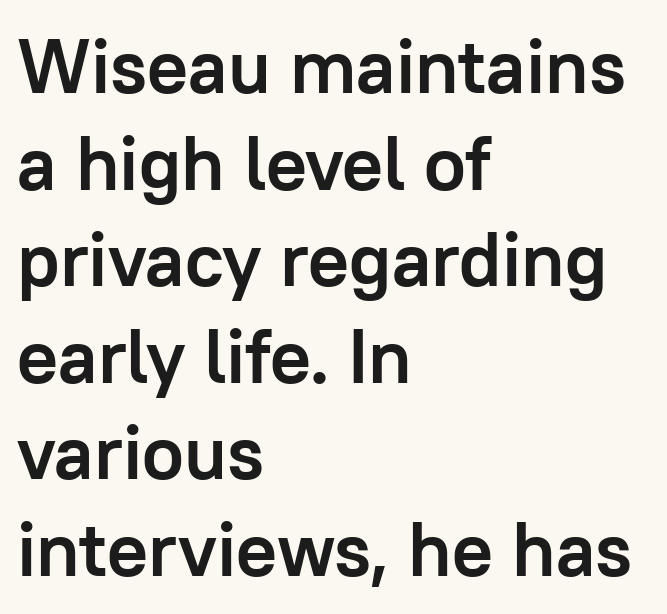
Characters remain perfectly vertical along every line. Notice how thick the strokes are: this is what a full bold looks like. Short and long lines alike share a common starting point at left. How are the letters spaced? Ordinarily, with no added tracking. The face used here is proportionally spaced, like ordinary book or web type. Regarding serifs, this sample does without them.
